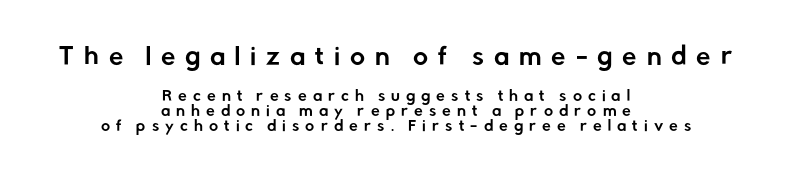
The image shows 23 px text type, upright; set centered, tight line spacing (1.07x), unusually wide letter spacing (+0.43 em), not underlined; the first (top) block is 1.64x larger.
